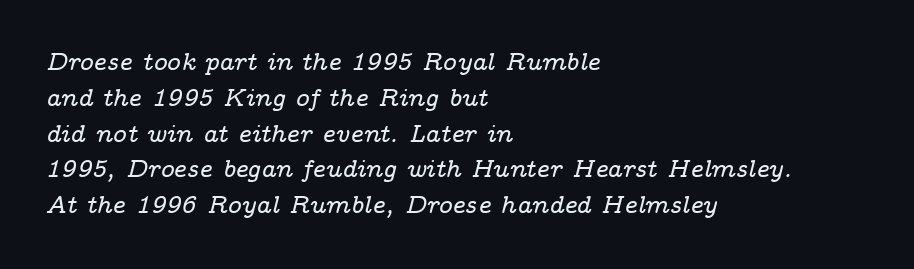
Q: Is the text italic (slanted)? A: Yes, it leans right by about 14 degrees.
Q: Is the text underlined? A: No.
Q: How is the paragraph aligned? A: Left-aligned.
Q: Is the spacing between letters normal or unusually wide? A: Normal.
Q: Is the spacing between lines tight, normal or loose? A: Normal.
